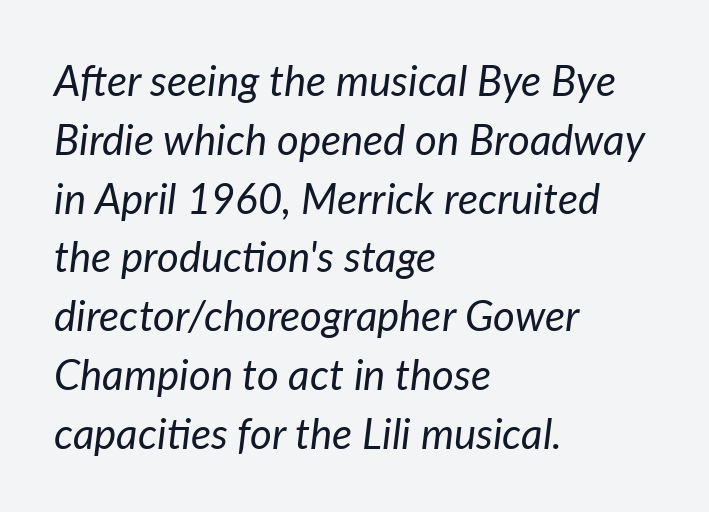
A typesetter would call this leading conventional body-copy spacing. This rendering features lettering with no underline. No extra tracking has been applied to these lines. Vertical stems look standard width or narrower in stroke. Which margin do the lines hug? The left one — the right edge is uneven. Character widths vary here, with narrow letters taking less room than wide ones.
